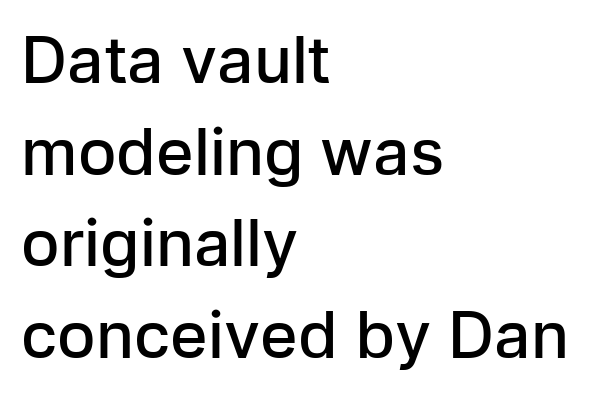
Q: Is the text bold? A: Semi-bold.
Q: Is the text italic (slanted)? A: No, it is upright.
Q: Is the typeface a serif or a sans-serif typeface? A: Sans-serif.
Q: Is the text underlined? A: No.
Q: How is the paragraph aligned? A: Left-aligned.
Q: Is the spacing between letters normal or unusually wide? A: Normal.
Q: Is the spacing between lines tight, normal or loose? A: Normal.
Q: Width (condensed, normal, or wide)? A: Normal.
Q: Stroke contrast? A: Low.
Q: x-height? A: Medium.
Q: Monospaced? A: No.
